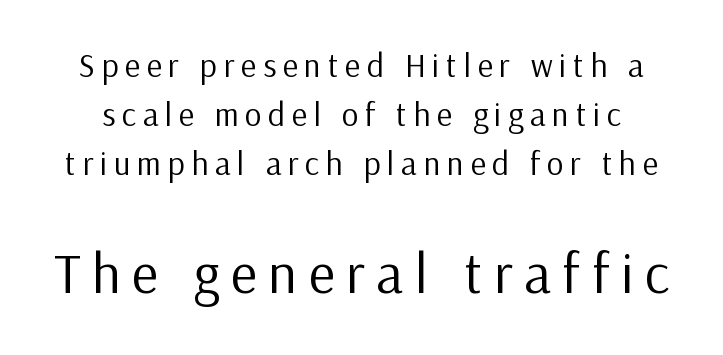
{"serif": "no", "italic": "no", "bold": "no", "weight": "regular", "width": "normal", "stroke_contrast": "low", "x_height": "medium", "monospaced": "no", "underline": "no", "line_spacing": "normal", "line_spacing_ratio": 1.49, "letter_spacing": "wide", "letter_spacing_em": 0.2, "larger_block": "second", "size_ratio": 1.73, "glyph_px": 57}
